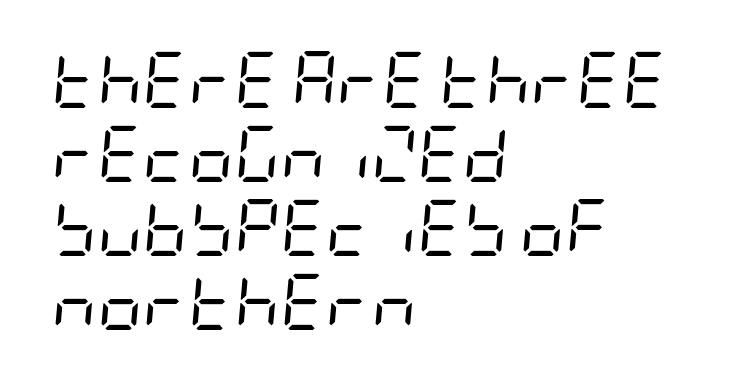
The image shows 56 px regular-weight, condensed type, italic (leaning right); set left-aligned, normal line spacing (1.32x), normal letter spacing, not underlined; low stroke contrast and a large x-height.
